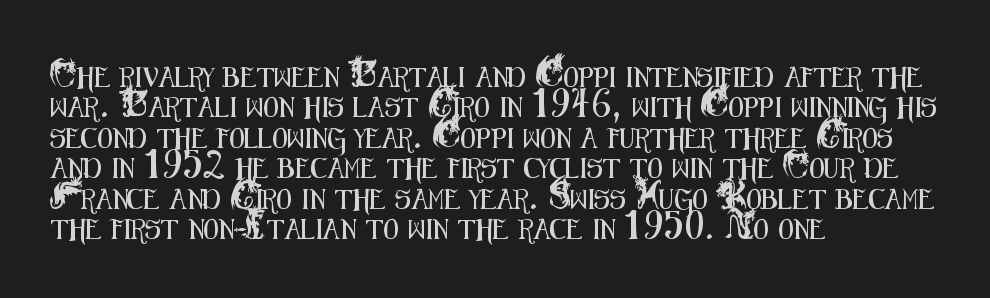
{"italic": "no", "underline": "no", "align": "left", "line_spacing": "normal", "line_spacing_ratio": 1.52, "letter_spacing": "normal", "letter_spacing_em": 0.0, "glyph_px": 20}
